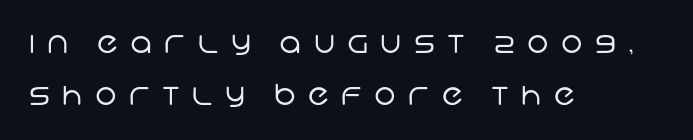
Q: Is the text bold? A: No.
Q: Is the typeface a serif or a sans-serif typeface? A: Sans-serif.
Q: Is the text underlined? A: No.
Q: How is the paragraph aligned? A: Left-aligned.
Q: Is the spacing between letters normal or unusually wide? A: Unusually wide.
Q: Width (condensed, normal, or wide)? A: Normal.
Q: Stroke contrast? A: Low.
Q: x-height? A: Large.
Q: Monospaced? A: No.
